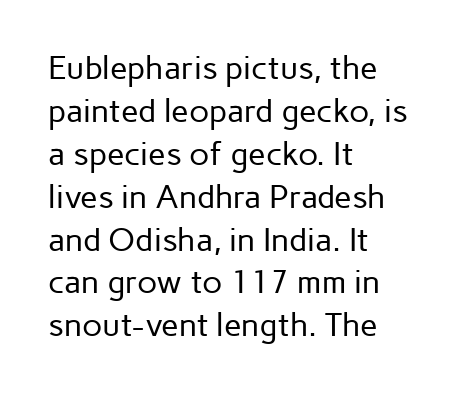
Are there feet on the stems? There aren't — it's a sans. How would I describe the line gaps? Plain and ordinary. This sample uses an upright cut, with every glyph sitting square on the baseline. Does extra space separate the letters? No, they use regular spacing. This sample has the flowing, uneven cadence of proportional lettering.
